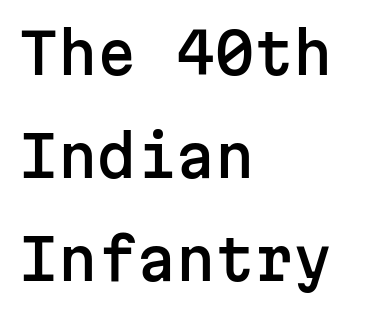
Italic? Not at all — the glyphs are vertical. Between one letter and the next there's only the usual sliver of space. Is this a fixed-width face? Yes — each glyph sits in an identical cell. Where is the straight margin? On the left. Only glyphs here, with clear space below each row.
